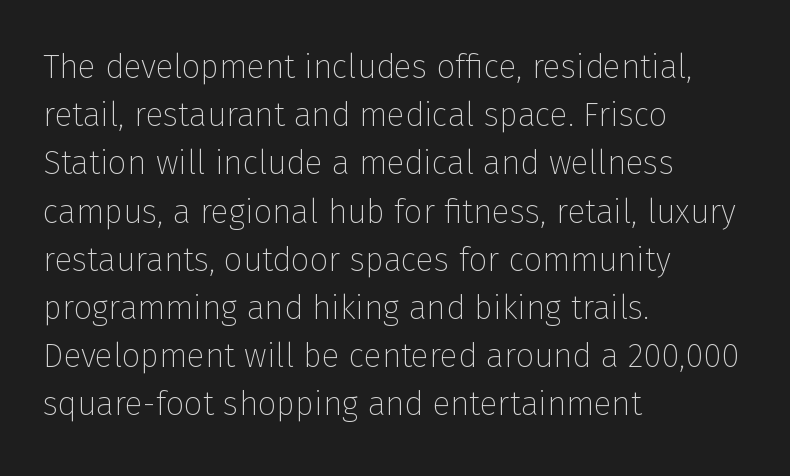
{"serif": "no", "italic": "no", "bold": "no", "weight": "thin", "width": "normal", "stroke_contrast": "low", "x_height": "medium", "monospaced": "no", "underline": "no", "align": "left", "line_spacing": "normal", "line_spacing_ratio": 1.46, "letter_spacing": "normal", "letter_spacing_em": 0.0, "glyph_px": 33}
